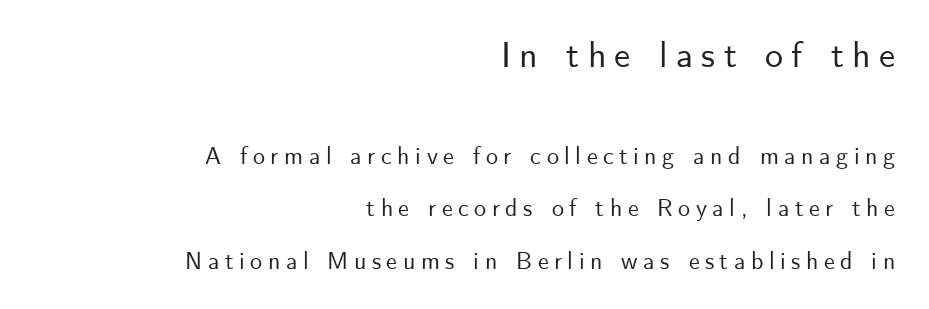
{"serif": "no", "italic": "no", "width": "normal", "stroke_contrast": "low", "x_height": "small", "monospaced": "no", "underline": "no", "align": "right", "line_spacing": "loose", "line_spacing_ratio": 2.19, "letter_spacing": "wide", "letter_spacing_em": 0.23, "larger_block": "first", "size_ratio": 1.5, "glyph_px": 36}
